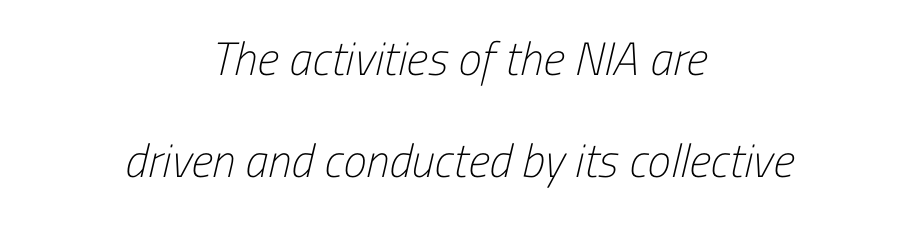
The image shows 47 px light, condensed sans-serif type; set centered, loose line spacing (2.17x), normal letter spacing, not underlined; low stroke contrast and a medium x-height.
